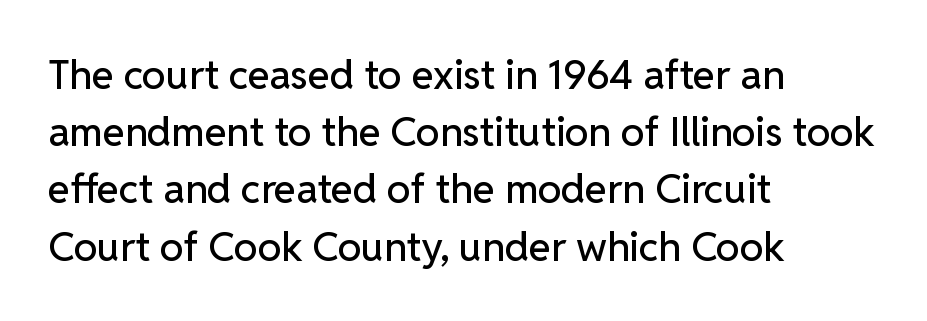
Serifs: no, the terminals of the letterforms are clean. How are the letters spaced? Ordinarily, with no added tracking. One glance says typical: line gaps are just what's usual. Line beginnings align vertically; line endings do not.
